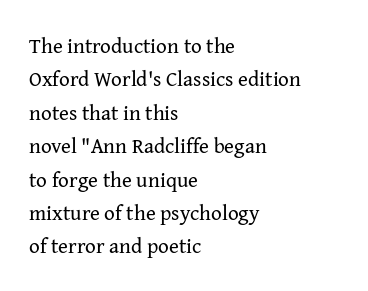
Q: Is the text bold? A: No.
Q: Is the text italic (slanted)? A: No, it is upright.
Q: Is the text underlined? A: No.
Q: How is the paragraph aligned? A: Left-aligned.
Q: Is the spacing between letters normal or unusually wide? A: Normal.
Q: Is the spacing between lines tight, normal or loose? A: Normal.
